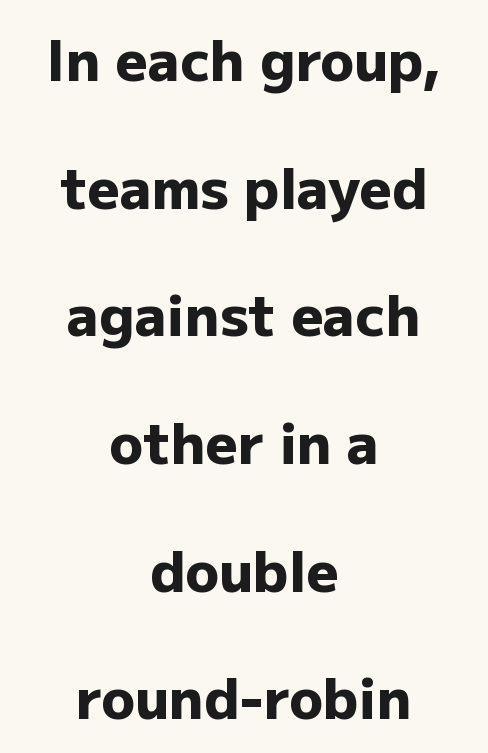
Examine the stroke ends and you'll find no serifs. Compared with typical body copy, the letter spacing here is the same. These lines are centered, leaving both edges ragged. Weight: bold. Spacing verdict: proportional, widths tailored to each character.
